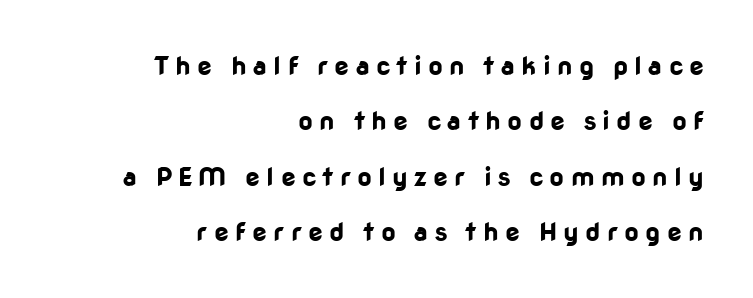
The image shows 26 px bold type, upright; set right-aligned, loose line spacing (2.13x), unusually wide letter spacing (+0.24 em), not underlined.
